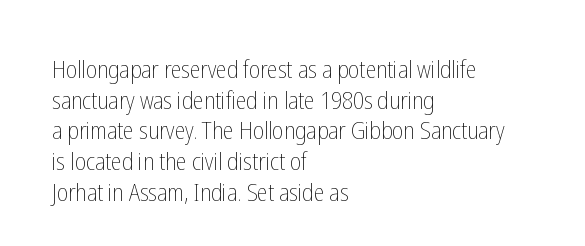
Is the type heavy? It reads as light-to-regular instead. Leftover space on each line is placed entirely after the last word. Characters follow at the spacing the type designer built in. The passage shown stacks its lines at a standard gap.
